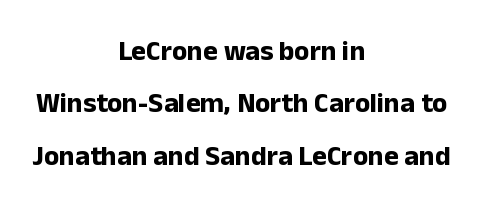
{"serif": "no", "italic": "no", "bold": "yes", "weight": "bold", "width": "normal", "stroke_contrast": "low", "x_height": "medium", "monospaced": "no", "underline": "no", "align": "center", "line_spacing_ratio": 1.87, "letter_spacing": "normal", "letter_spacing_em": 0.0, "glyph_px": 28}
